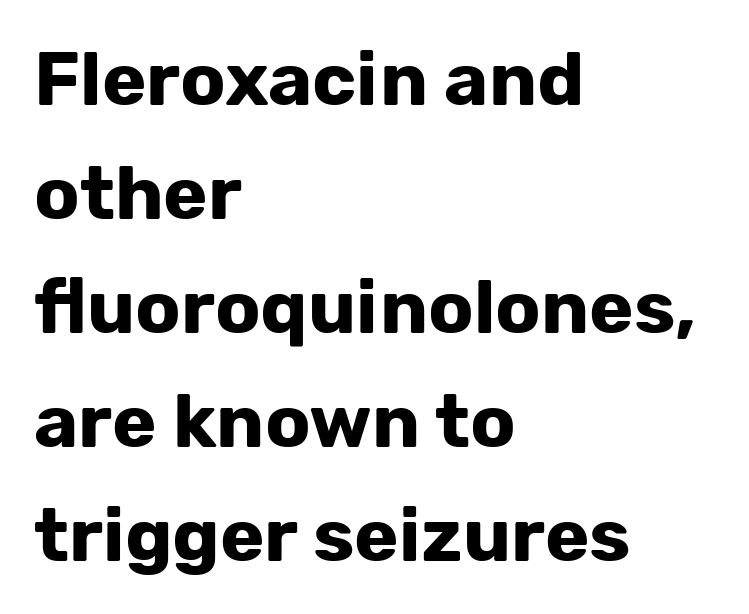
{"serif": "no", "italic": "no", "bold": "yes", "weight": "bold", "width": "normal", "stroke_contrast": "low", "x_height": "medium", "monospaced": "no", "underline": "no", "align": "left", "line_spacing": "normal", "line_spacing_ratio": 1.52, "letter_spacing": "normal", "letter_spacing_em": 0.0, "glyph_px": 75}
